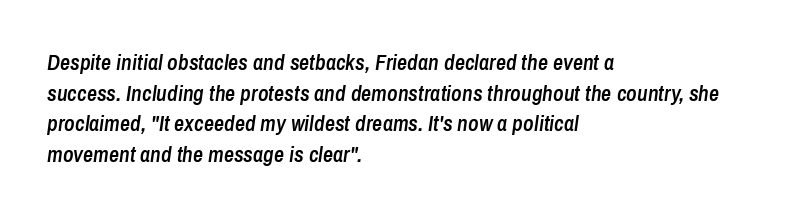
Q: Is the text bold? A: Semi-bold.
Q: Is the text italic (slanted)? A: Yes, it leans right by about 8 degrees.
Q: Is the text underlined? A: No.
Q: How is the paragraph aligned? A: Left-aligned.
Q: Is the spacing between letters normal or unusually wide? A: Normal.
Q: Is the spacing between lines tight, normal or loose? A: Normal.
